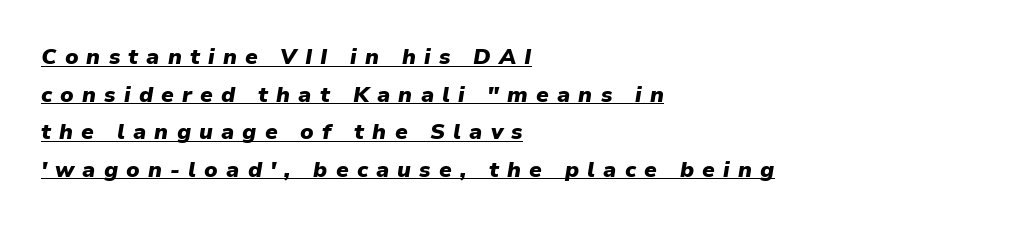
Every letter is thick-stroked: bold, no question. This sample uses an oblique cut, with every glyph tilted off the vertical. A baseline rule has been typeset under these characters. The lines in this sample share a left origin and differ only in where they stop. This rendering widens character spacing well past its baseline value.
